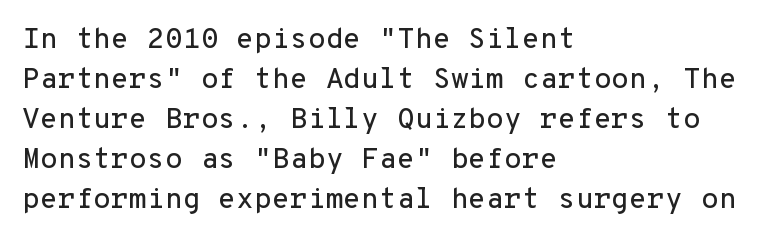
The image shows 29 px sans-serif type, upright, monospaced; set left-aligned, normal line spacing (1.38x), normal letter spacing, not underlined; low stroke contrast and a medium x-height.
